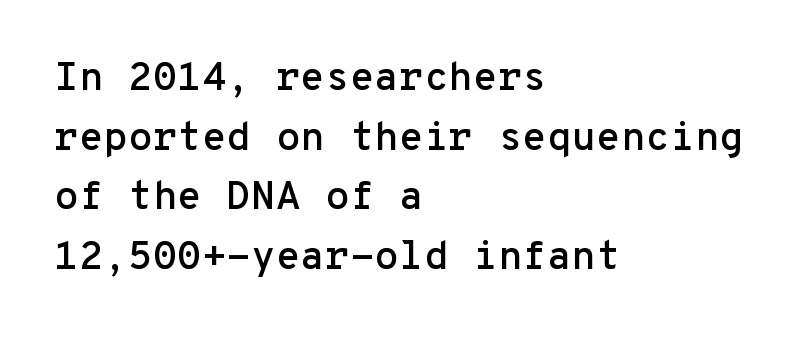
Q: Is the text italic (slanted)? A: No, it is upright.
Q: Is the typeface a serif or a sans-serif typeface? A: Sans-serif.
Q: Is the text underlined? A: No.
Q: How is the paragraph aligned? A: Left-aligned.
Q: Is the spacing between letters normal or unusually wide? A: Normal.
Q: Is the spacing between lines tight, normal or loose? A: Normal.
Q: Width (condensed, normal, or wide)? A: Normal.
Q: Stroke contrast? A: Low.
Q: x-height? A: Medium.
Q: Monospaced? A: Yes.
